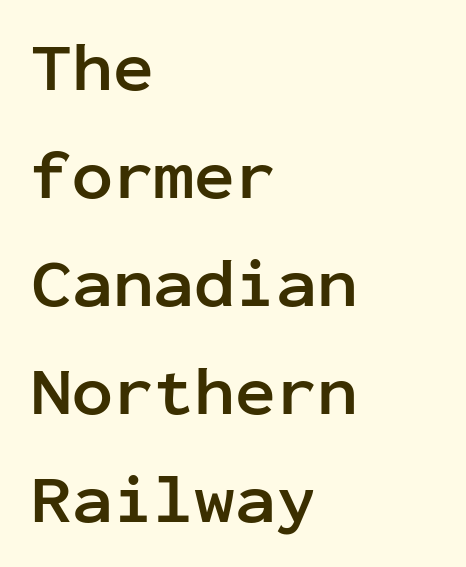
{"serif": "no", "italic": "no", "bold": "yes", "weight": "semibold", "width": "normal", "stroke_contrast": "low", "x_height": "medium", "monospaced": "yes", "underline": "no", "align": "left", "line_spacing": "normal", "line_spacing_ratio": 1.59, "letter_spacing": "normal", "letter_spacing_em": 0.0, "glyph_px": 68}
